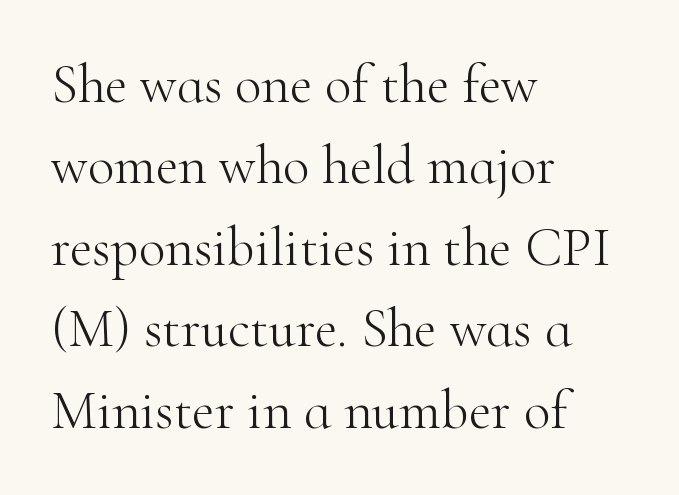
Q: Is the text bold? A: No.
Q: Is the text italic (slanted)? A: No, it is upright.
Q: Is the typeface a serif or a sans-serif typeface? A: Serif.
Q: Is the text underlined? A: No.
Q: How is the paragraph aligned? A: Left-aligned.
Q: Is the spacing between letters normal or unusually wide? A: Normal.
Q: Is the spacing between lines tight, normal or loose? A: Normal.
Q: Width (condensed, normal, or wide)? A: Normal.
Q: Stroke contrast? A: High.
Q: x-height? A: Small.
Q: Monospaced? A: No.
